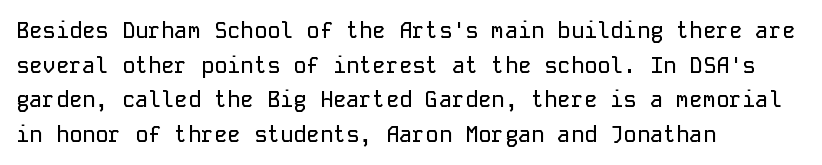
Q: Is the text italic (slanted)? A: No, it is upright.
Q: Is the text underlined? A: No.
Q: How is the paragraph aligned? A: Left-aligned.
Q: Is the spacing between letters normal or unusually wide? A: Normal.
Q: Is the spacing between lines tight, normal or loose? A: Normal.
